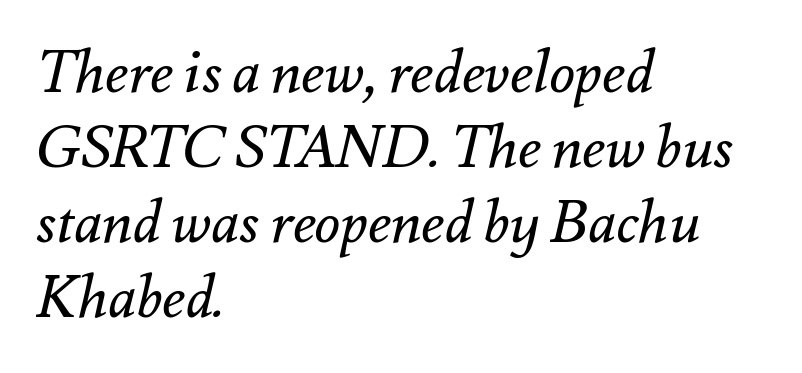
The image shows 59 px regular-weight type, italic (leaning right); set left-aligned, normal line spacing (1.27x), normal letter spacing, not underlined; medium stroke contrast and a small x-height.
